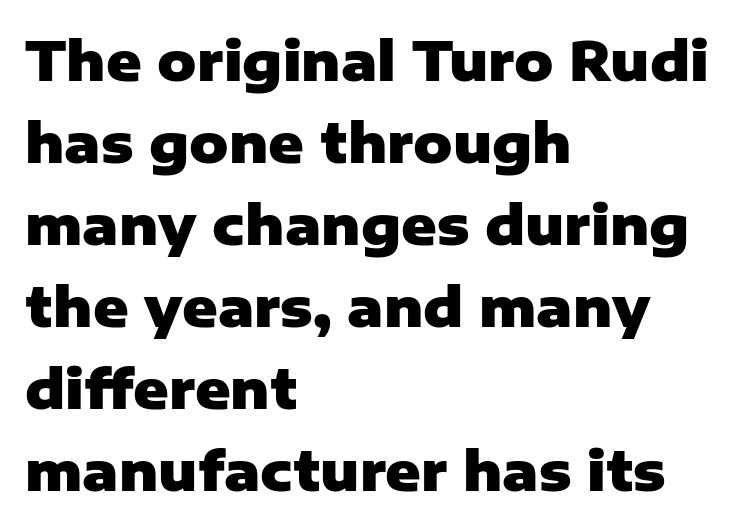
The image shows 54 px heavy sans-serif type, upright; set left-aligned, normal line spacing (1.52x), normal letter spacing, not underlined; low stroke contrast and a medium x-height.
